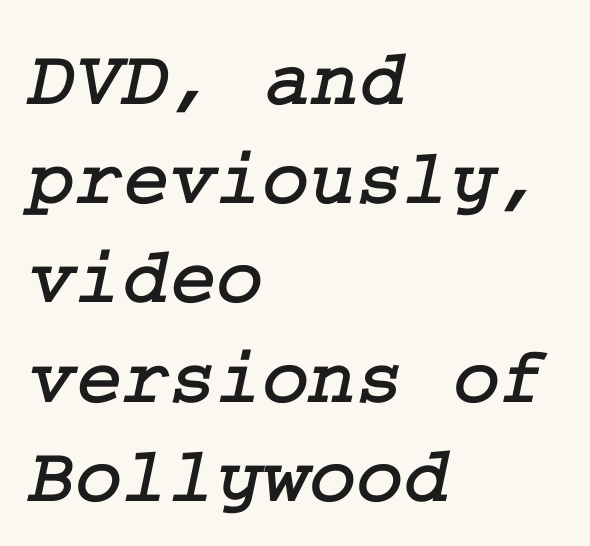
The image shows 80 px serif type; set left-aligned, line spacing 1.24x, normal letter spacing, not underlined; low stroke contrast and a medium x-height.
